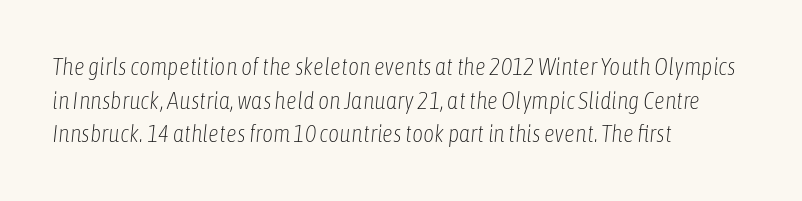
{"italic": "yes", "lean": "right", "slant_degrees": 6, "bold": "no", "underline": "no", "align": "left", "line_spacing": "normal", "line_spacing_ratio": 1.4, "letter_spacing": "normal", "letter_spacing_em": 0.0, "glyph_px": 24}
